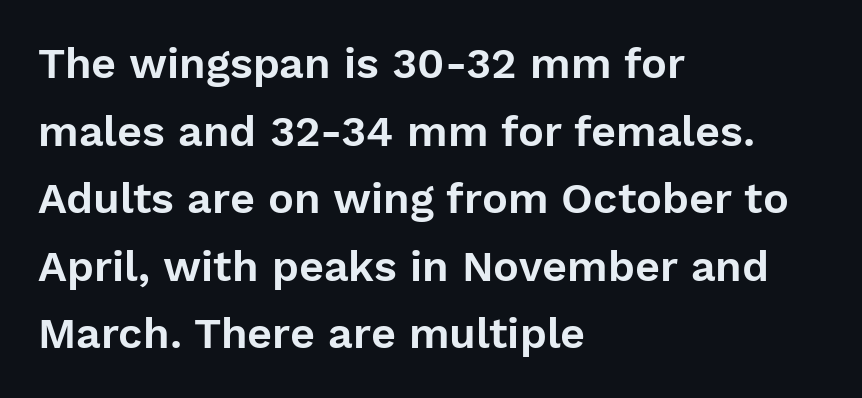
Regarding leading, the lines here are spaced in the standard way. The area under the type is left untouched. Is there any slant? The stems are plumb. Every row of glyphs begins at an identical x-position on the left. Letterform terminals end flat and unadorned throughout the passage. Is this a fixed-width face? No — the glyphs have proportional, varying widths.
